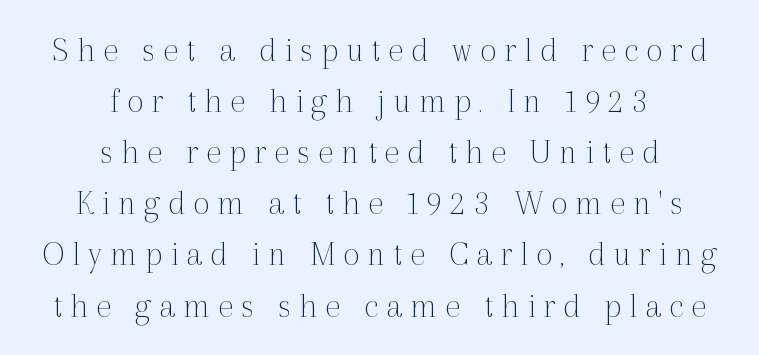
Bare-footed words on every line. This sample has the flowing, uneven cadence of proportional lettering. Caption: expanded tracking, letters set apart. Think standard paragraph weight, or any step lighter than that. The passage shown stacks its lines at a standard gap.
